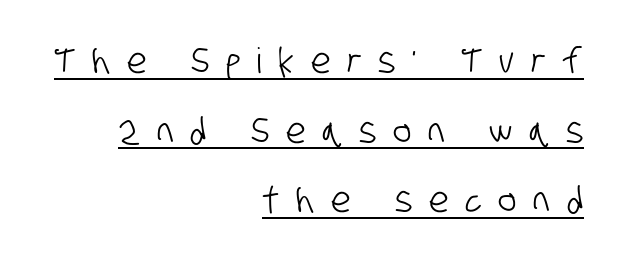
{"serif": "no", "width": "condensed", "stroke_contrast": "low", "x_height": "large", "monospaced": "no", "underline": "yes", "align": "right", "line_spacing": "loose", "line_spacing_ratio": 1.99, "letter_spacing": "wide", "letter_spacing_em": 0.48, "glyph_px": 35}
